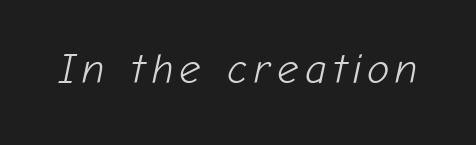
Varying glyph widths throughout — classic text-font behaviour. The typesetting does not lean heavy: it is not bold. Check under the words: just untouched page. Italic: yes, the glyphs are oblique.
